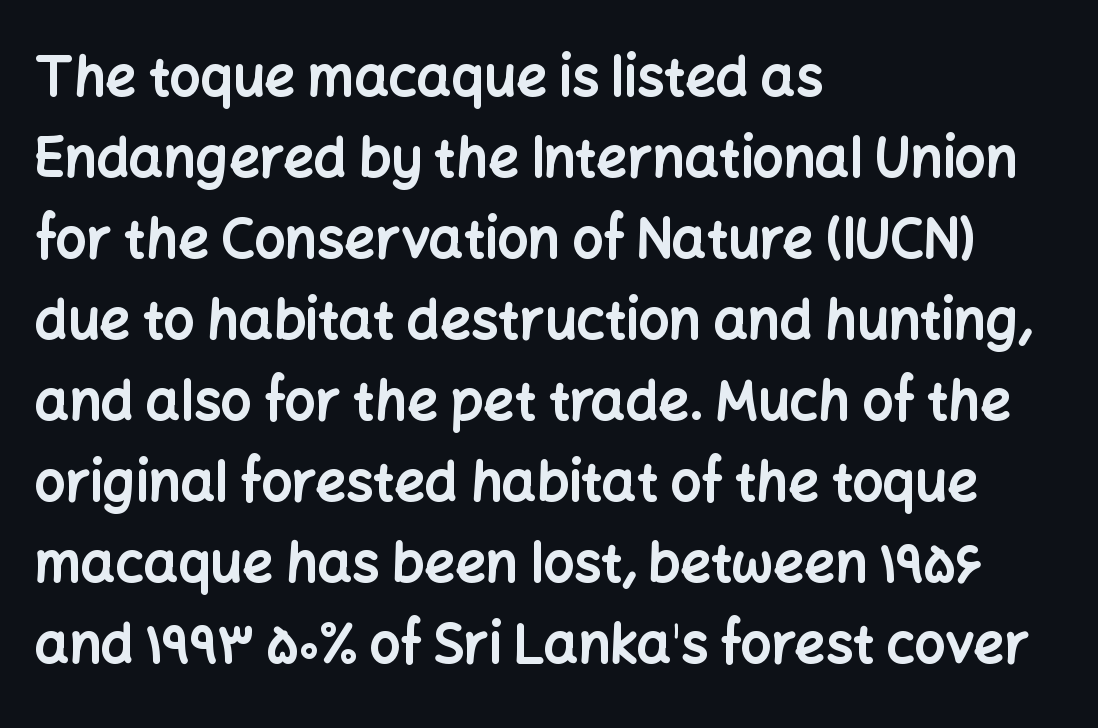
{"serif": "no", "italic": "no", "bold": "yes", "weight": "bold", "width": "normal", "stroke_contrast": "low", "x_height": "medium", "monospaced": "no", "underline": "no", "align": "left", "line_spacing": "normal", "line_spacing_ratio": 1.5, "letter_spacing": "normal", "letter_spacing_em": 0.0, "glyph_px": 54}
